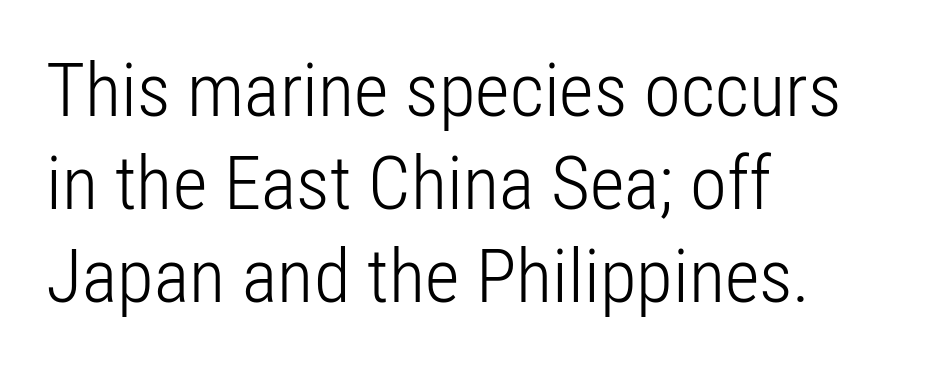
The image shows 75 px light, condensed sans-serif type, upright; set left-aligned, line spacing 1.24x, normal letter spacing, not underlined; low stroke contrast and a medium x-height.
